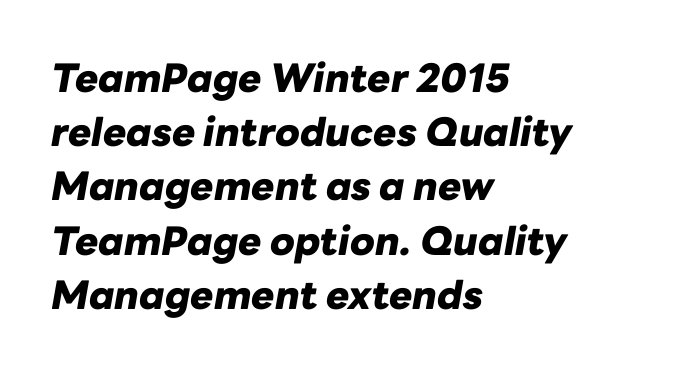
{"italic": "yes", "lean": "right", "slant_degrees": 10, "bold": "yes", "weight": "heavy", "width": "normal", "stroke_contrast": "low", "x_height": "medium", "monospaced": "no", "underline": "no", "align": "left", "line_spacing": "normal", "line_spacing_ratio": 1.39, "letter_spacing": "normal", "letter_spacing_em": 0.0, "glyph_px": 39}
